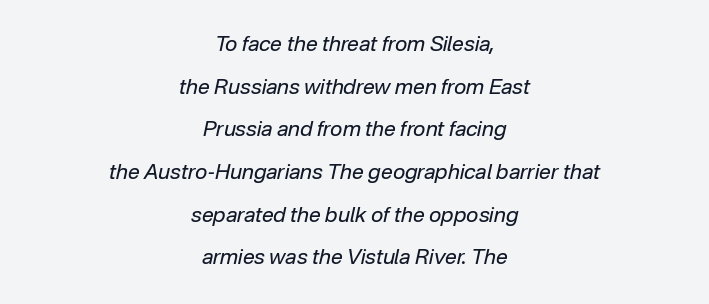
Neither beginnings nor endings align; midpoints do. These lines keep a tight, regular rhythm from letter to letter. Decoration check: the copy has no underline. Slant detected: the letters are inclined.
